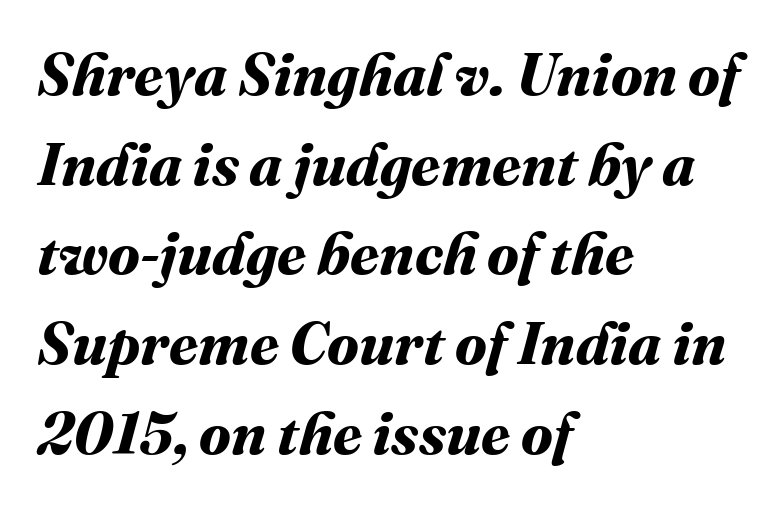
The image shows 59 px bold type; set left-aligned, normal line spacing (1.52x), normal letter spacing, not underlined; medium stroke contrast and a medium x-height.
